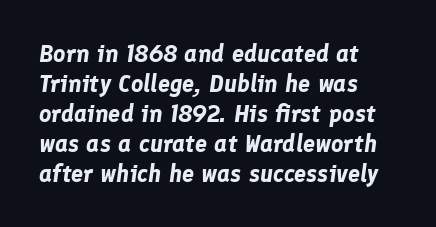
Typeset ragged right — the left edge is the straight one. Is the type slanted? Yes — the strokes lean at a clear angle. Normally led — the rows are evenly, conventionally spaced. Honestly, there is no underline to notice here at all. Between one letter and the next there's only the usual sliver of space.
